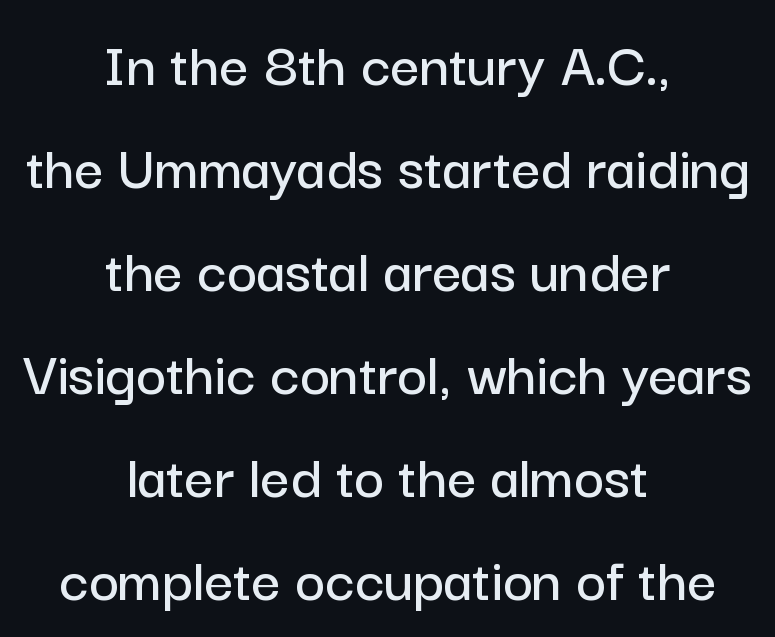
Q: Is the text italic (slanted)? A: No, it is upright.
Q: Is the typeface a serif or a sans-serif typeface? A: Sans-serif.
Q: Is the text underlined? A: No.
Q: How is the paragraph aligned? A: Centered.
Q: Is the spacing between letters normal or unusually wide? A: Normal.
Q: Is the spacing between lines tight, normal or loose? A: Normal.
Q: Width (condensed, normal, or wide)? A: Normal.
Q: Stroke contrast? A: Low.
Q: x-height? A: Medium.
Q: Monospaced? A: No.
